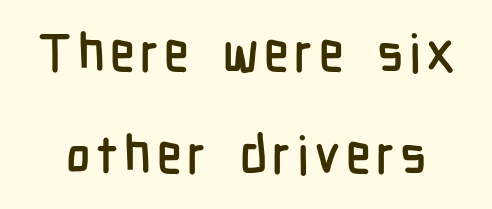
Baseline-to-baseline distance is far greater than the letter height. Classification — sans serif. The gap between lines stays unmarked. Character widths vary here, with narrow letters taking less room than wide ones. Do the letters lean? They stand straight.
